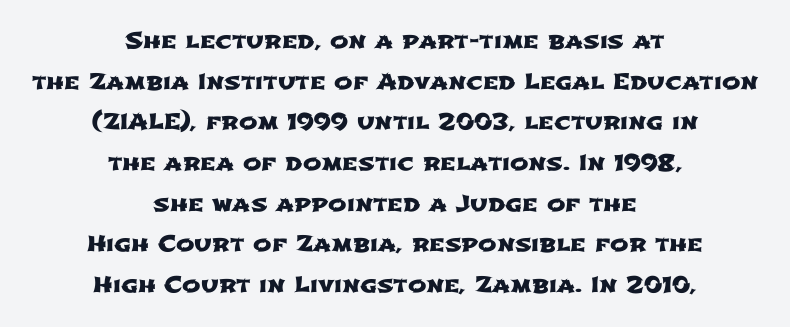
The image shows 22 px text type; set centered, line spacing 1.85x, normal letter spacing, not underlined.
